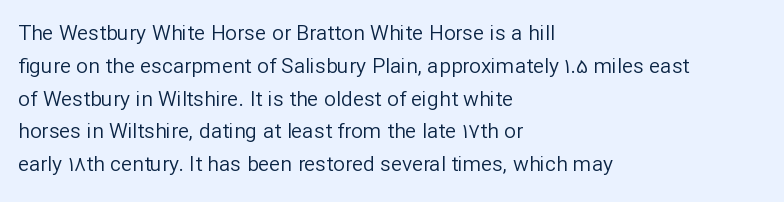
The image shows 21 px text type, upright; set left-aligned, normal line spacing (1.56x), normal letter spacing, not underlined.
